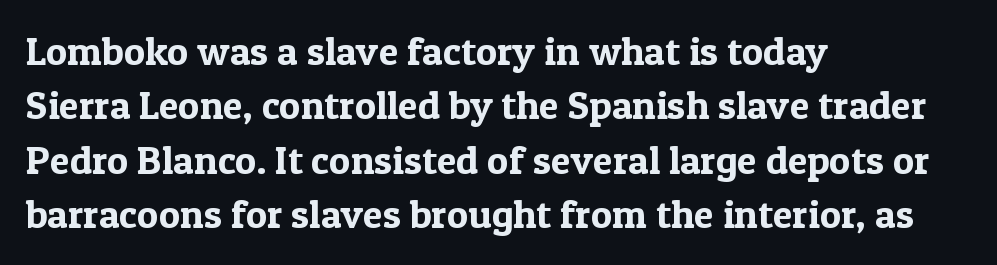
The face used here is proportionally spaced, like ordinary book or web type. The setting favours the left margin, as ordinary paragraphs usually do. The lettering stays uniformly vertical, giving the passage a roman look. These lines keep a tight, regular rhythm from letter to letter. Does the type have serifs? Yes, each stem ends in a small foot.
